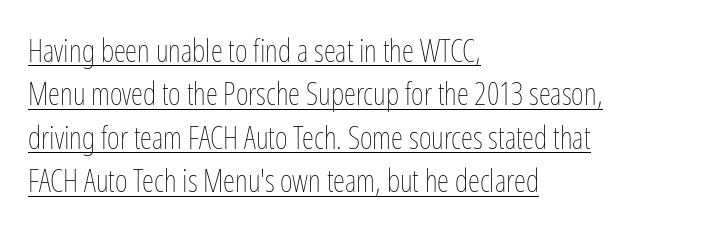
{"italic": "no", "bold": "no", "weight": "thin", "width": "condensed", "stroke_contrast": "low", "x_height": "medium", "monospaced": "no", "underline": "yes", "align": "left", "line_spacing": "normal", "line_spacing_ratio": 1.4, "letter_spacing": "normal", "letter_spacing_em": 0.0, "glyph_px": 31}
